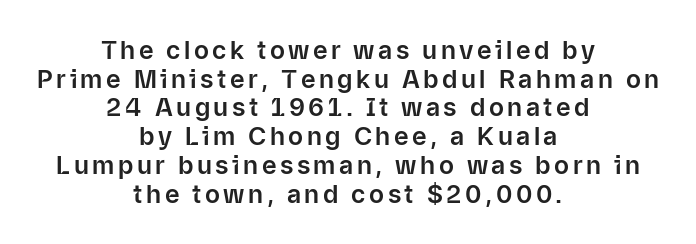
{"italic": "no", "underline": "no", "align": "center", "line_spacing": "tight", "line_spacing_ratio": 1.15, "glyph_px": 25}
